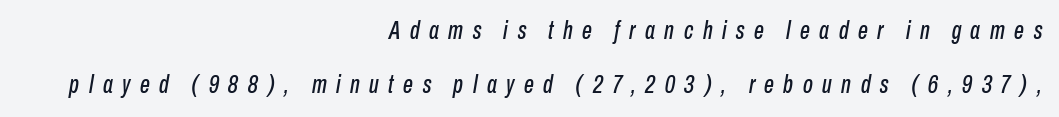
Nobody drew a line under any word here. The letters are spread apart with noticeably loose tracking. Would a proofreader flag this as italicized? Yes. Leading: increased. Does the copy run flush right? Yes — the right margin is perfectly even.
